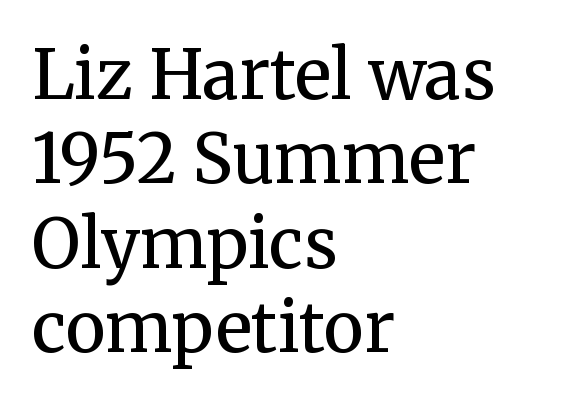
Characters follow at the spacing the type designer built in. The rendering anchors every line to the left-hand side. Counters stay open thanks to moderate or lighter strokes. Words float on clear page, feet unadorned. No italicization has been applied; the sample stays upright.
